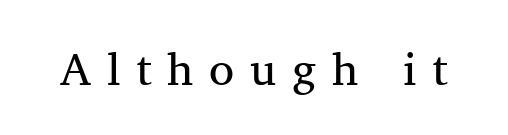
Q: Is the text bold? A: No.
Q: Is the text italic (slanted)? A: No, it is upright.
Q: Is the typeface a serif or a sans-serif typeface? A: Serif.
Q: Is the text underlined? A: No.
Q: Is the spacing between letters normal or unusually wide? A: Unusually wide.
Q: Width (condensed, normal, or wide)? A: Normal.
Q: Stroke contrast? A: Medium.
Q: x-height? A: Medium.
Q: Monospaced? A: No.
